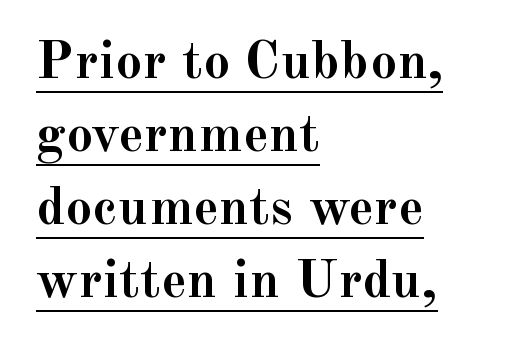
{"serif": "yes", "italic": "no", "bold": "yes", "weight": "semibold", "width": "normal", "x_height": "small", "monospaced": "no", "underline": "yes", "align": "left", "line_spacing": "normal", "line_spacing_ratio": 1.35, "letter_spacing": "normal", "letter_spacing_em": 0.0, "glyph_px": 54}
